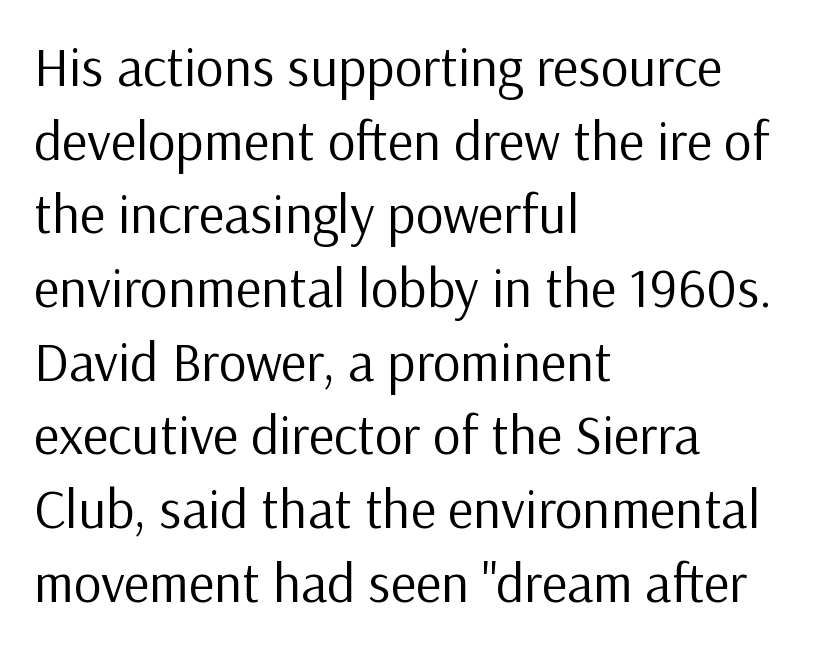
Q: Is the text bold? A: No.
Q: Is the text italic (slanted)? A: No, it is upright.
Q: Is the typeface a serif or a sans-serif typeface? A: Sans-serif.
Q: Is the text underlined? A: No.
Q: How is the paragraph aligned? A: Left-aligned.
Q: Is the spacing between letters normal or unusually wide? A: Normal.
Q: Is the spacing between lines tight, normal or loose? A: Normal.
Q: Width (condensed, normal, or wide)? A: Normal.
Q: Stroke contrast? A: Low.
Q: x-height? A: Medium.
Q: Monospaced? A: No.
